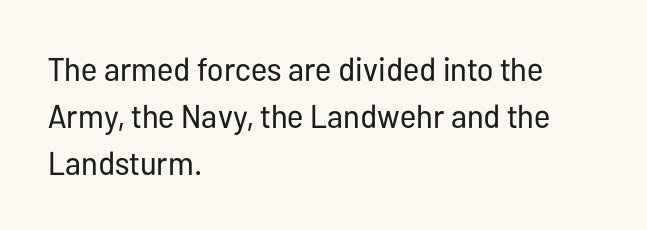
The image shows 33 px regular-weight, condensed sans-serif type, upright; set left-aligned, normal line spacing (1.42x), normal letter spacing, not underlined; low stroke contrast and a medium x-height.
